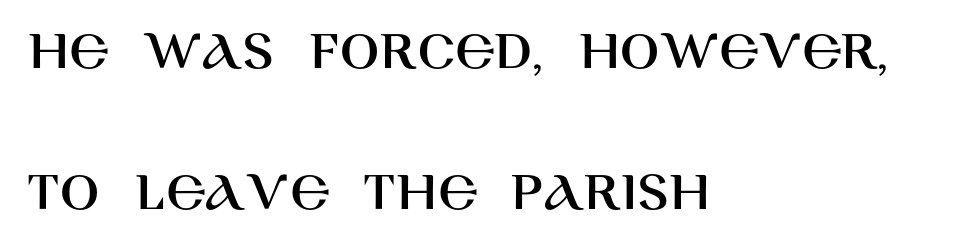
Q: Is the text italic (slanted)? A: No, it is upright.
Q: Is the typeface a serif or a sans-serif typeface? A: Sans-serif.
Q: Is the text underlined? A: No.
Q: How is the paragraph aligned? A: Left-aligned.
Q: Is the spacing between letters normal or unusually wide? A: Normal.
Q: Is the spacing between lines tight, normal or loose? A: Loose.
Q: Width (condensed, normal, or wide)? A: Normal.
Q: Stroke contrast? A: High.
Q: x-height? A: Large.
Q: Monospaced? A: No.
